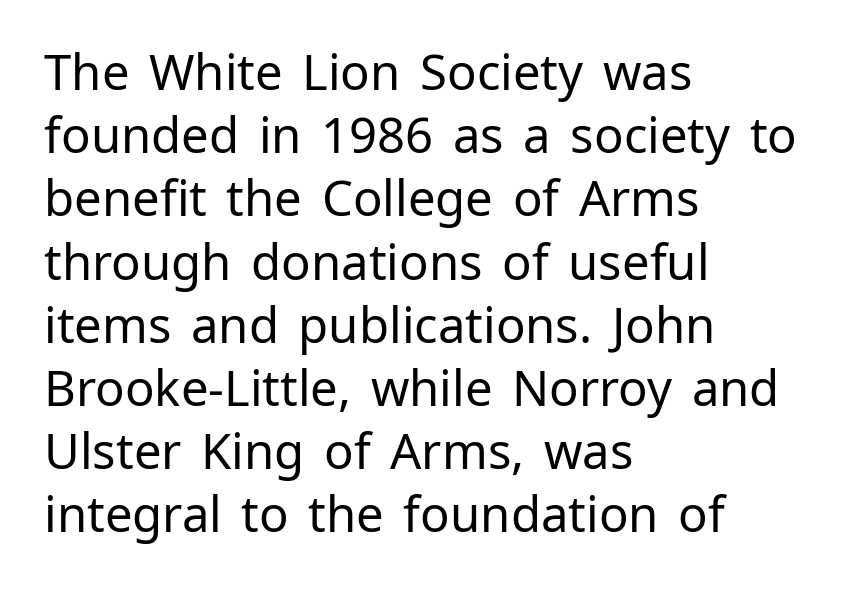
The image shows 49 px regular-weight sans-serif type, upright; set left-aligned, normal line spacing (1.29x), normal letter spacing, not underlined; low stroke contrast and a medium x-height.
